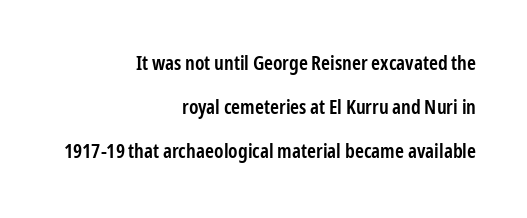
Q: Is the text bold? A: Semi-bold.
Q: Is the text italic (slanted)? A: No, it is upright.
Q: Is the text underlined? A: No.
Q: How is the paragraph aligned? A: Right-aligned.
Q: Is the spacing between letters normal or unusually wide? A: Normal.
Q: Is the spacing between lines tight, normal or loose? A: Loose.
